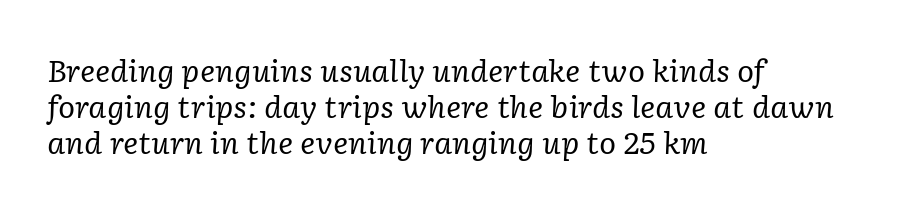
Q: Is the text bold? A: No.
Q: Is the text italic (slanted)? A: Yes, it leans right by about 2 degrees.
Q: Is the typeface a serif or a sans-serif typeface? A: Serif.
Q: Is the text underlined? A: No.
Q: How is the paragraph aligned? A: Left-aligned.
Q: Is the spacing between letters normal or unusually wide? A: Normal.
Q: Is the spacing between lines tight, normal or loose? A: Normal.
Q: Width (condensed, normal, or wide)? A: Normal.
Q: Stroke contrast? A: Low.
Q: x-height? A: Medium.
Q: Monospaced? A: No.
